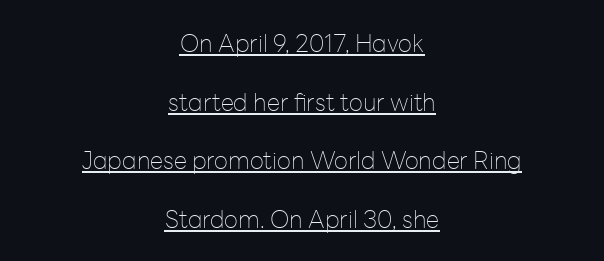
Counters stay open thanks to moderate or lighter strokes. The horizontal fit of the characters is conventional and even. The specimen reads as upright at a glance. Neither beginnings nor endings align; midpoints do.
